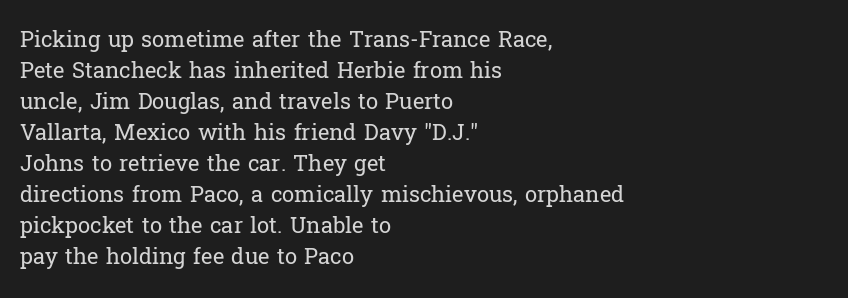
The image shows 22 px text type, upright; set left-aligned, normal line spacing (1.41x), normal letter spacing, not underlined.
